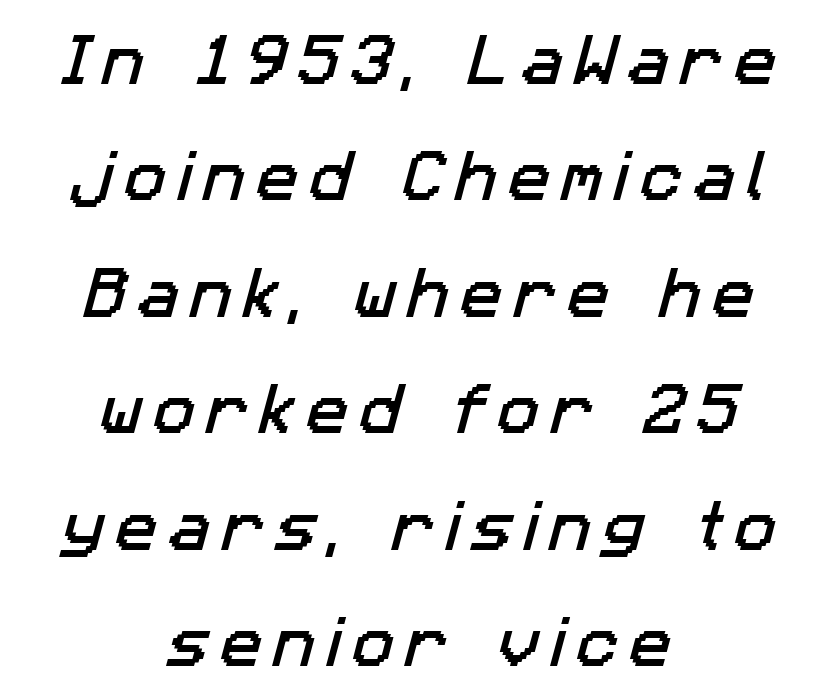
The passage shown is typed in a proportional face where columns would drift. You could only call the tracking loose — the letters float apart. The line-height multiplier appears high, well above default. Unmarked baselines from the first word to the last. The passage is arranged like a title page — every line centered.
